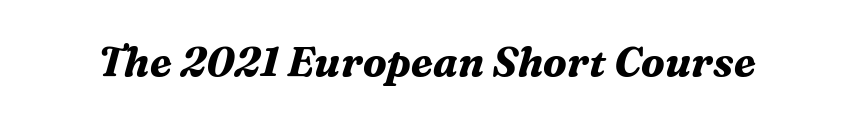
{"serif": "yes", "italic": "yes", "lean": "right", "slant_degrees": 16, "bold": "yes", "weight": "bold", "width": "normal", "stroke_contrast": "medium", "x_height": "medium", "monospaced": "no", "underline": "no", "letter_spacing": "normal", "letter_spacing_em": 0.0, "glyph_px": 41}
